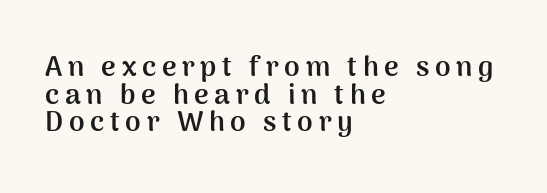
Q: Is the text bold? A: Yes.
Q: Is the text italic (slanted)? A: No, it is upright.
Q: Is the typeface a serif or a sans-serif typeface? A: Sans-serif.
Q: Is the text underlined? A: No.
Q: How is the paragraph aligned? A: Left-aligned.
Q: Is the spacing between letters normal or unusually wide? A: Unusually wide.
Q: Is the spacing between lines tight, normal or loose? A: Tight.
Q: Width (condensed, normal, or wide)? A: Normal.
Q: Stroke contrast? A: Medium.
Q: x-height? A: Medium.
Q: Monospaced? A: No.
